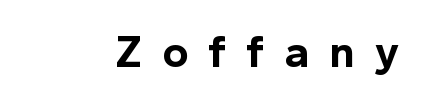
{"serif": "no", "italic": "no", "bold": "yes", "weight": "bold", "width": "normal", "x_height": "medium", "monospaced": "no", "underline": "no", "letter_spacing": "wide", "letter_spacing_em": 0.45, "glyph_px": 45}
